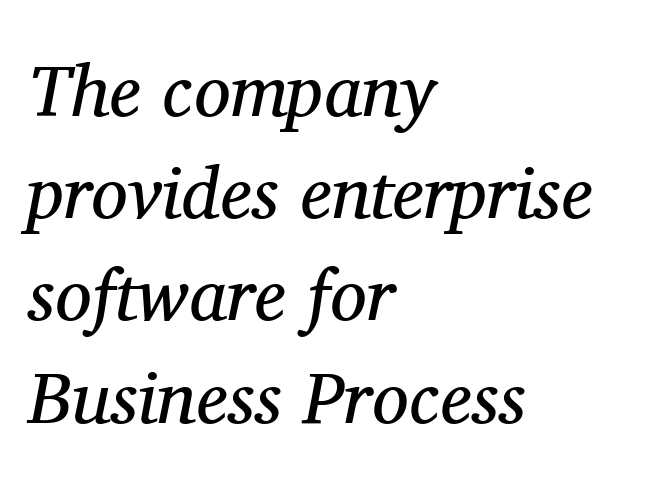
The image shows 73 px regular-weight serif type, italic (leaning right); set left-aligned, normal line spacing (1.4x), normal letter spacing, not underlined; medium stroke contrast and a medium x-height.
